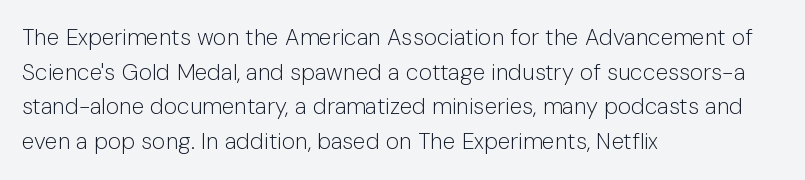
Vertical strokes here are truly vertical. Is the block centered? No — it sits flush against the left margin. Standard letterfit; no display-style spreading of the glyphs. This is not heavy type; no bold has been used.
